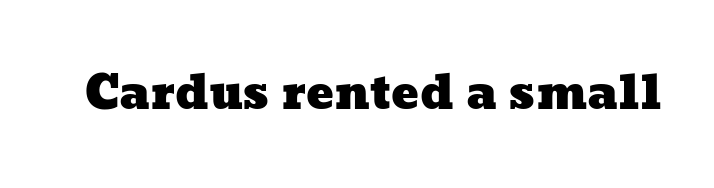
The image shows 46 px wide type; set normal letter spacing, not underlined; low stroke contrast and a medium x-height.
